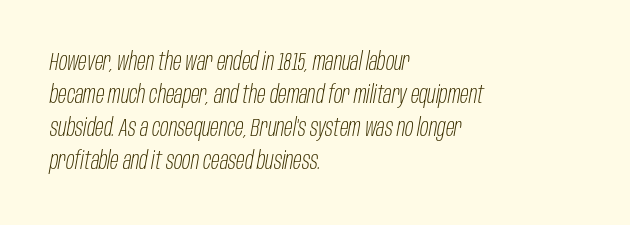
{"italic": "yes", "lean": "right", "slant_degrees": 10, "bold": "no", "underline": "no", "align": "left", "line_spacing": "normal", "line_spacing_ratio": 1.32, "letter_spacing": "normal", "letter_spacing_em": 0.0, "glyph_px": 25}
